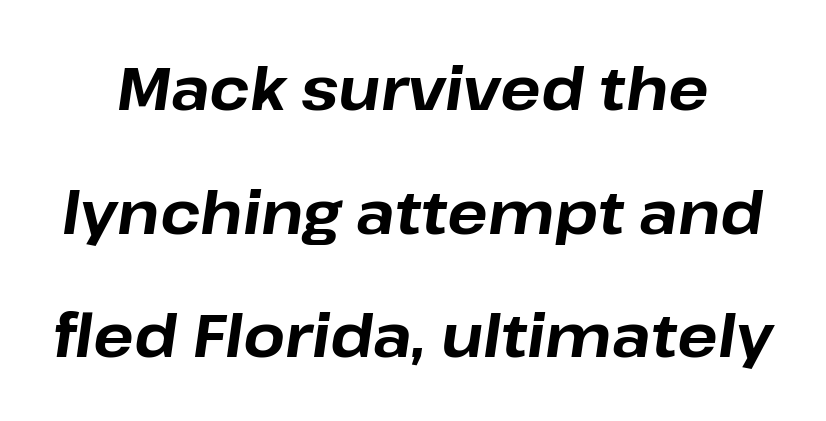
{"italic": "yes", "lean": "right", "slant_degrees": 8, "bold": "yes", "weight": "bold", "width": "normal", "stroke_contrast": "low", "x_height": "medium", "monospaced": "no", "underline": "no", "line_spacing": "loose", "line_spacing_ratio": 2.06, "letter_spacing": "normal", "letter_spacing_em": 0.0, "glyph_px": 60}
